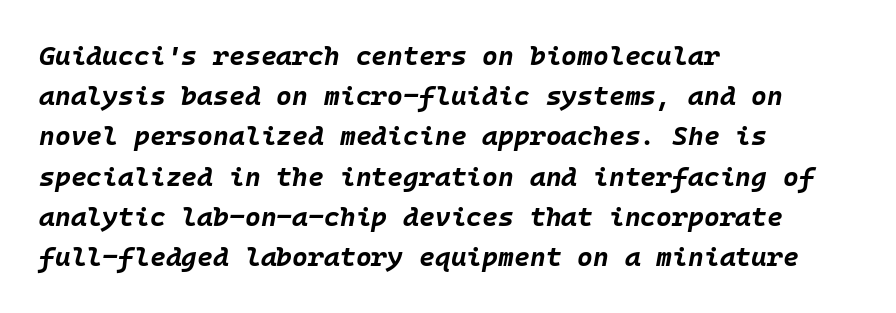
Descenders are the only things crossing below the line. The compositor pushed each line to the left boundary. Normally led — the rows are evenly, conventionally spaced. What weight is shown? A full bold with thick strokes. Characters follow at the spacing the type designer built in. Does the lettering tilt? It does — this is italic.
